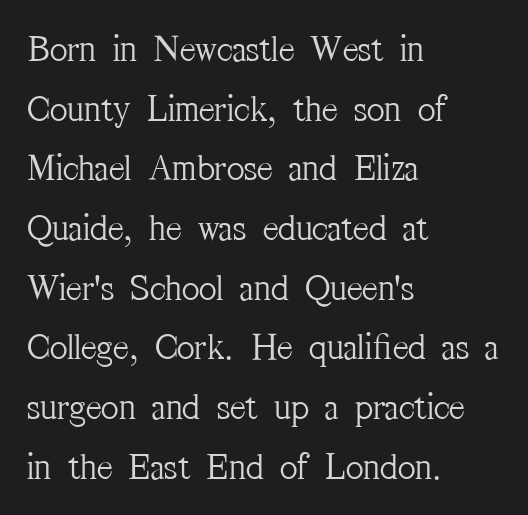
Q: Is the text bold? A: No.
Q: Is the text italic (slanted)? A: No, it is upright.
Q: Is the typeface a serif or a sans-serif typeface? A: Serif.
Q: Is the text underlined? A: No.
Q: How is the paragraph aligned? A: Left-aligned.
Q: Is the spacing between letters normal or unusually wide? A: Normal.
Q: Is the spacing between lines tight, normal or loose? A: Normal.
Q: Width (condensed, normal, or wide)? A: Condensed.
Q: Stroke contrast? A: Medium.
Q: x-height? A: Medium.
Q: Monospaced? A: No.
